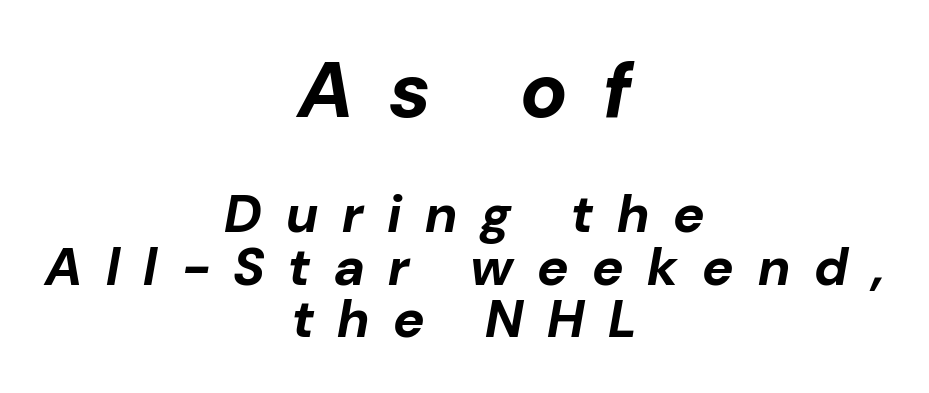
The image shows 79 px bold type, italic (leaning right); set centered, tight line spacing (0.99x), unusually wide letter spacing (+0.45 em), not underlined; the first (top) block is 1.49x larger; low stroke contrast and a medium x-height.
